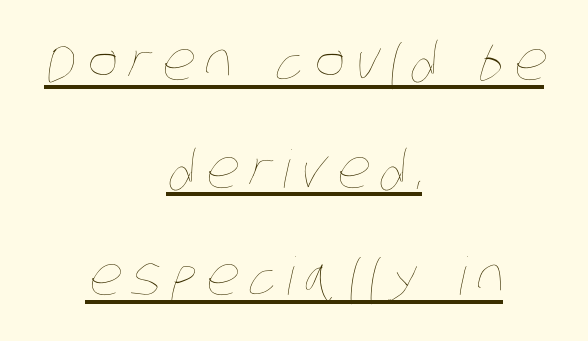
{"bold": "no", "weight": "thin", "width": "condensed", "stroke_contrast": "low", "x_height": "large", "monospaced": "no", "underline": "yes", "align": "center", "line_spacing": "loose", "line_spacing_ratio": 2.07, "letter_spacing": "wide", "letter_spacing_em": 0.2, "glyph_px": 52}
